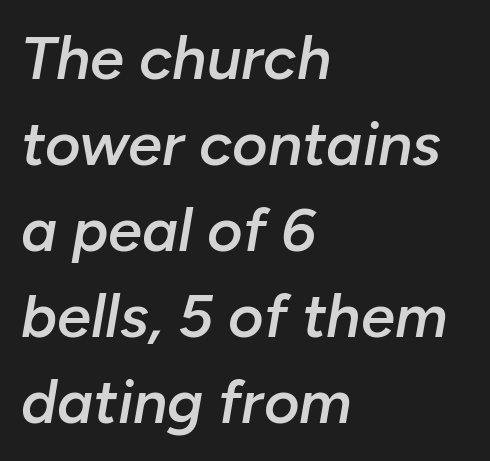
{"italic": "yes", "lean": "right", "slant_degrees": 10, "bold": "semi", "weight": "semibold", "width": "normal", "stroke_contrast": "low", "x_height": "medium", "monospaced": "no", "underline": "no", "align": "left", "line_spacing": "normal", "line_spacing_ratio": 1.41, "letter_spacing": "normal", "letter_spacing_em": 0.0, "glyph_px": 61}
